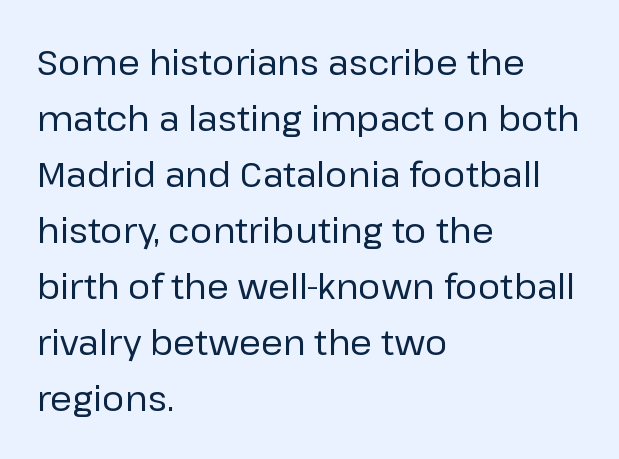
Q: Is the text bold? A: No.
Q: Is the text italic (slanted)? A: No, it is upright.
Q: Is the typeface a serif or a sans-serif typeface? A: Sans-serif.
Q: Is the text underlined? A: No.
Q: How is the paragraph aligned? A: Left-aligned.
Q: Is the spacing between letters normal or unusually wide? A: Normal.
Q: Is the spacing between lines tight, normal or loose? A: Normal.
Q: Width (condensed, normal, or wide)? A: Normal.
Q: Stroke contrast? A: Low.
Q: x-height? A: Medium.
Q: Monospaced? A: No.
